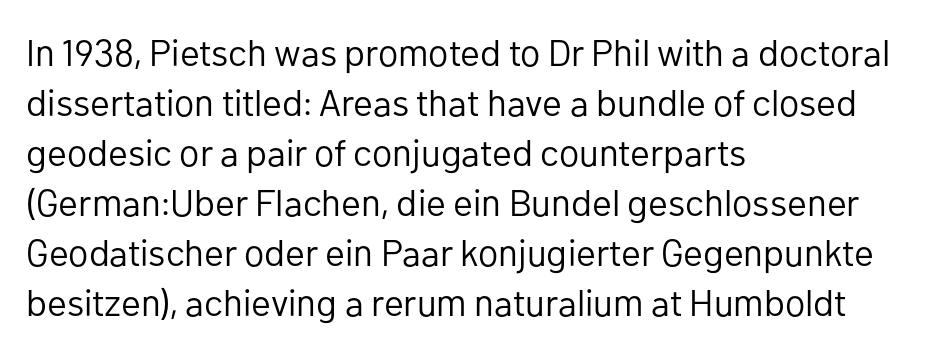
Q: Is the text bold? A: No.
Q: Is the text italic (slanted)? A: No, it is upright.
Q: Is the typeface a serif or a sans-serif typeface? A: Sans-serif.
Q: Is the text underlined? A: No.
Q: How is the paragraph aligned? A: Left-aligned.
Q: Is the spacing between letters normal or unusually wide? A: Normal.
Q: Is the spacing between lines tight, normal or loose? A: Normal.
Q: Width (condensed, normal, or wide)? A: Normal.
Q: Stroke contrast? A: Low.
Q: x-height? A: Medium.
Q: Monospaced? A: No.
